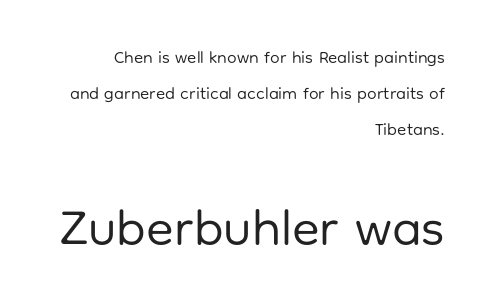
No italicization has been applied; the sample stays upright. Letterform terminals end flat and unadorned throughout the passage. Which chunk is bigger? The second one — the bottom block dwarfs the top. These lines are rendered in a variable-pitch font.
